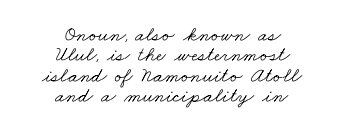
The image shows 21 px text type; set centered, tight line spacing (0.97x), normal letter spacing, not underlined.
